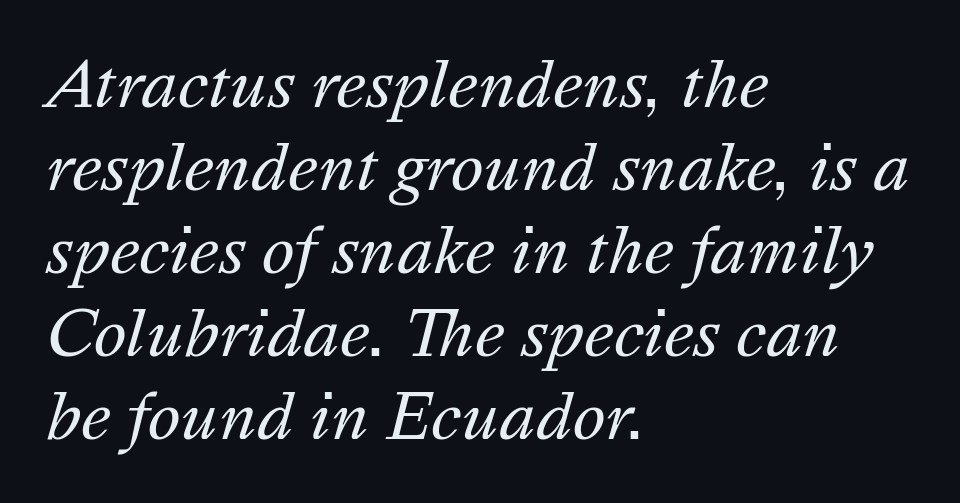
Q: Is the text bold? A: No.
Q: Is the text italic (slanted)? A: Yes, it leans right by about 16 degrees.
Q: Is the text underlined? A: No.
Q: How is the paragraph aligned? A: Left-aligned.
Q: Is the spacing between letters normal or unusually wide? A: Normal.
Q: Is the spacing between lines tight, normal or loose? A: Normal.
Q: Width (condensed, normal, or wide)? A: Normal.
Q: Stroke contrast? A: Medium.
Q: x-height? A: Medium.
Q: Monospaced? A: No.
